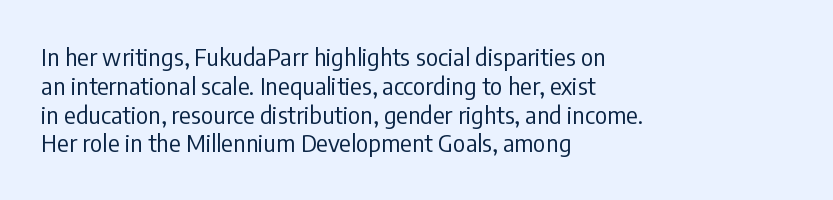
Q: Is the text bold? A: No.
Q: Is the text italic (slanted)? A: No, it is upright.
Q: Is the text underlined? A: No.
Q: How is the paragraph aligned? A: Left-aligned.
Q: Is the spacing between letters normal or unusually wide? A: Normal.
